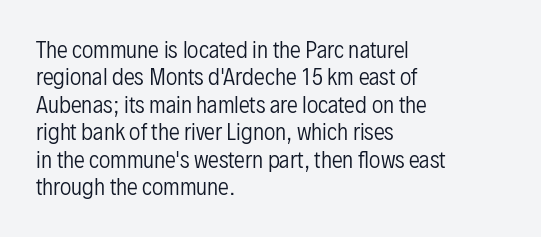
{"italic": "no", "bold": "no", "underline": "no", "align": "left", "line_spacing": "normal", "line_spacing_ratio": 1.25, "letter_spacing": "normal", "letter_spacing_em": 0.0, "glyph_px": 22}
